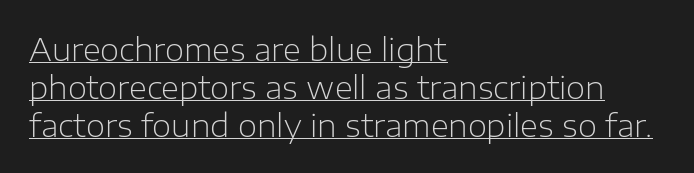
Glyph-to-glyph distance matches everyday printed text. Beneath each row of characters lies a ruled line. Summary of weight: not heavy and not bold. Characters remain perfectly vertical along every line. Each line starts at the same left margin while the right side varies. You could not count columns in this text — the font is proportionally spaced.
